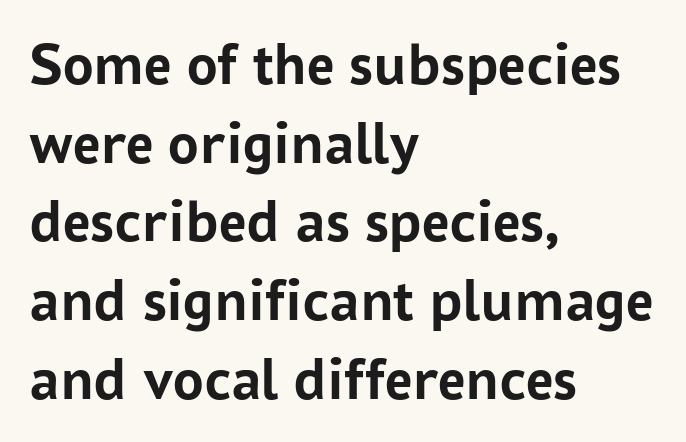
{"serif": "no", "italic": "no", "bold": "yes", "weight": "semibold", "width": "normal", "stroke_contrast": "low", "x_height": "medium", "monospaced": "no", "underline": "no", "align": "left", "line_spacing": "normal", "line_spacing_ratio": 1.29, "letter_spacing": "normal", "letter_spacing_em": 0.0, "glyph_px": 61}
